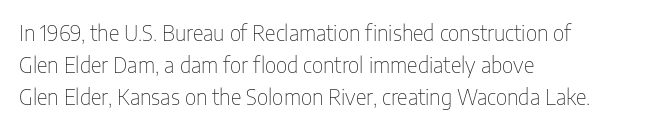
Is the block centered? No — it sits flush against the left margin. Honestly, the row spacing looks completely unremarkable. Check under the words: just untouched page. Ascenders rise straight up at ninety degrees. Nobody touched the tracking dial on this one.
